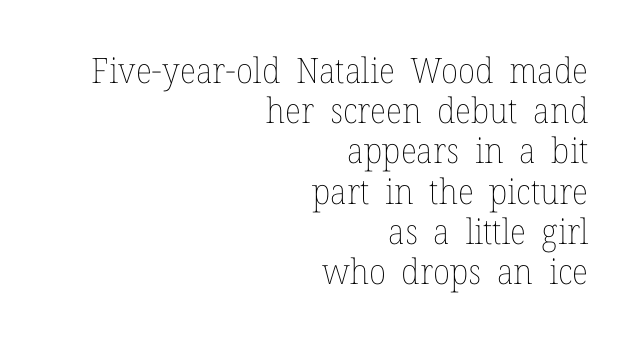
The image shows 35 px thin type, upright; set right-aligned, tight line spacing (1.15x), normal letter spacing, not underlined; low stroke contrast and a medium x-height.
